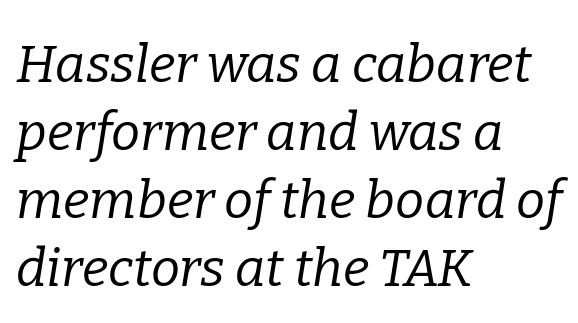
The passage shown stacks its lines at a standard gap. It's the slanting kind of type. Between one letter and the next there's only the usual sliver of space. The weight tops out at a normal text grade.
